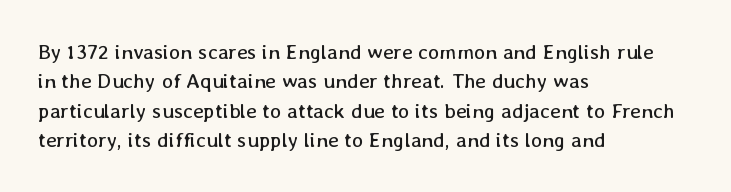
Q: Is the text bold? A: No.
Q: Is the text italic (slanted)? A: No, it is upright.
Q: Is the text underlined? A: No.
Q: How is the paragraph aligned? A: Left-aligned.
Q: Is the spacing between letters normal or unusually wide? A: Normal.
Q: Is the spacing between lines tight, normal or loose? A: Normal.
